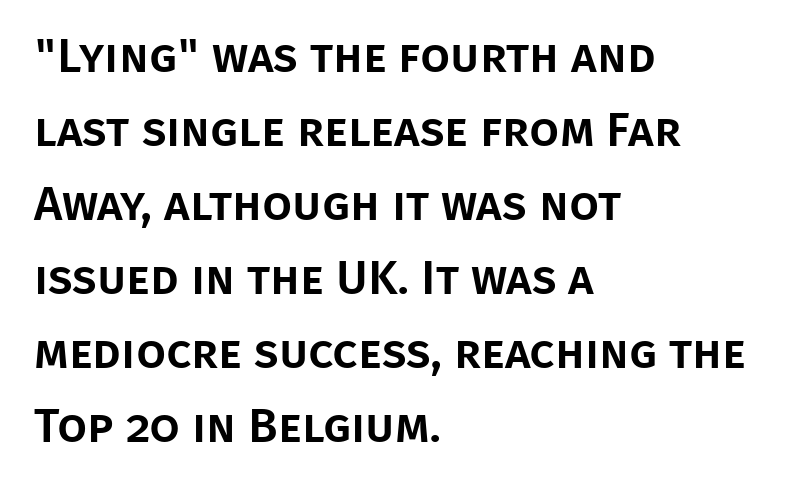
Q: Is the text italic (slanted)? A: No, it is upright.
Q: Is the typeface a serif or a sans-serif typeface? A: Sans-serif.
Q: Is the text underlined? A: No.
Q: How is the paragraph aligned? A: Left-aligned.
Q: Is the spacing between letters normal or unusually wide? A: Normal.
Q: Is the spacing between lines tight, normal or loose? A: Normal.
Q: Width (condensed, normal, or wide)? A: Normal.
Q: Stroke contrast? A: Low.
Q: x-height? A: Large.
Q: Monospaced? A: No.
